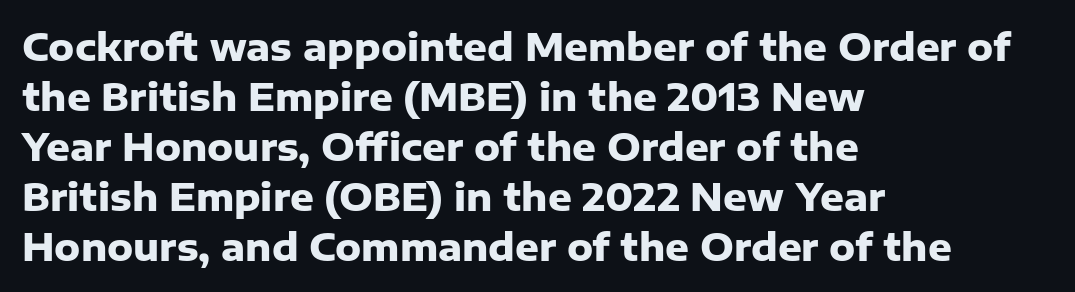
Q: Is the text bold? A: Yes.
Q: Is the text italic (slanted)? A: No, it is upright.
Q: Is the typeface a serif or a sans-serif typeface? A: Sans-serif.
Q: Is the text underlined? A: No.
Q: How is the paragraph aligned? A: Left-aligned.
Q: Is the spacing between letters normal or unusually wide? A: Normal.
Q: Is the spacing between lines tight, normal or loose? A: Normal.
Q: Width (condensed, normal, or wide)? A: Normal.
Q: Stroke contrast? A: Low.
Q: x-height? A: Medium.
Q: Monospaced? A: No.
